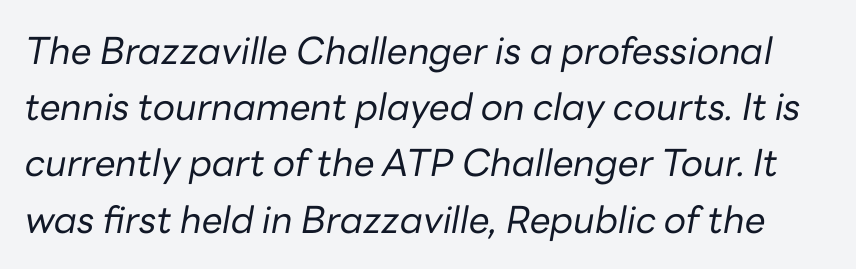
The image shows 37 px regular-weight type, italic (leaning right); set normal line spacing (1.52x), normal letter spacing, not underlined; low stroke contrast and a medium x-height.
